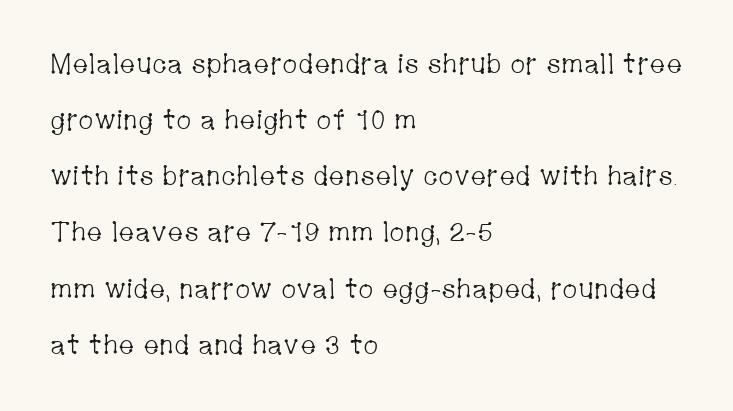
Q: Is the text bold? A: No.
Q: Is the text italic (slanted)? A: No, it is upright.
Q: Is the text underlined? A: No.
Q: How is the paragraph aligned? A: Left-aligned.
Q: Is the spacing between letters normal or unusually wide? A: Normal.
Q: Is the spacing between lines tight, normal or loose? A: Loose.
